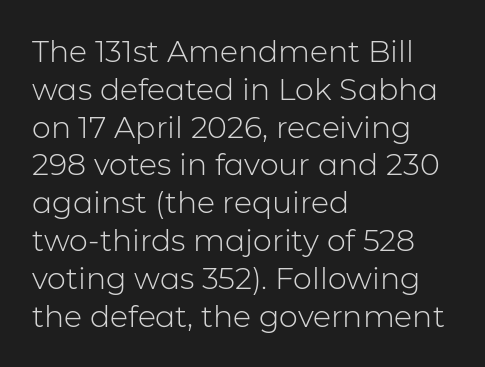
The foot of each line stays bare and open. Stroke thickness stays within the range of a standard reading face or lighter. Does the leading feel generous? No, just average. Here the designer chose a conventional face with non-uniform glyph widths.
